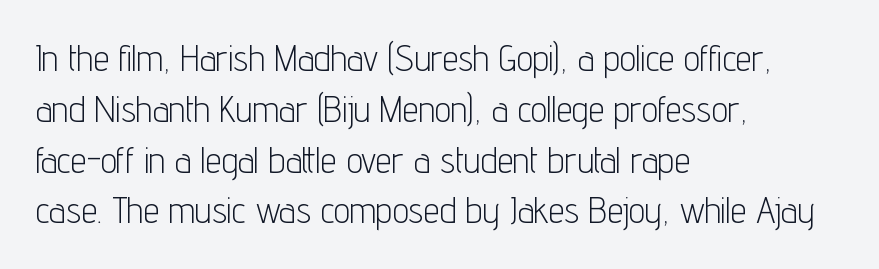
The image shows 36 px light, condensed sans-serif type, upright; set left-aligned, normal line spacing (1.41x), normal letter spacing, not underlined; low stroke contrast and a medium x-height.
